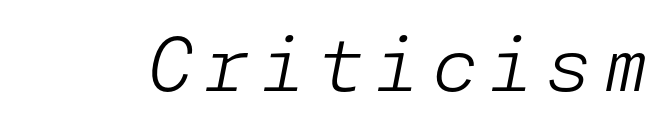
Q: Is the text bold? A: No.
Q: Is the text italic (slanted)? A: Yes, it leans right by about 11 degrees.
Q: Is the text underlined? A: No.
Q: Width (condensed, normal, or wide)? A: Normal.
Q: Stroke contrast? A: Low.
Q: x-height? A: Medium.
